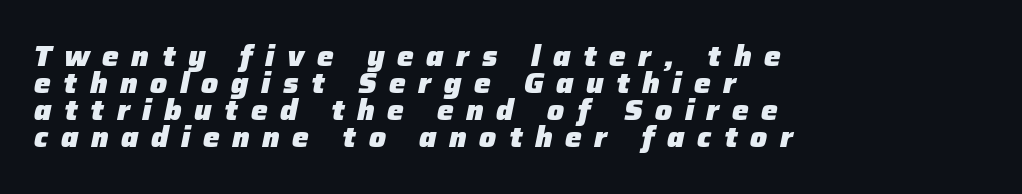
In terms of weight, the rendering is a true, heavy bold. In CSS terms this would be text-align: left. Do the characters align in a grid? No, the font is proportional. In terms of leading, this rendering errs on the cramped side. Students, note that the glyphs here are deliberately spaced far apart.
